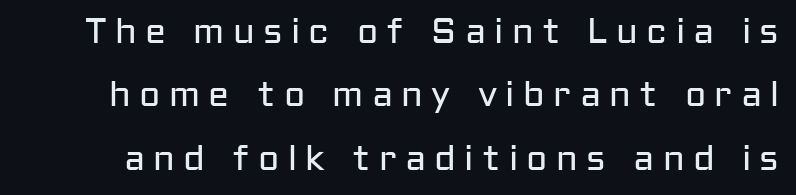
Letters rest on an invisible, unmarked baseline. Notice how the stems are strictly vertical — no italics here. The passage shown is typed in a proportional face where columns would drift. This is not heavy type; no bold has been used. Display-style spreading of the glyphs; the letterfit is very open. Examine the stroke ends and you'll find no serifs.
